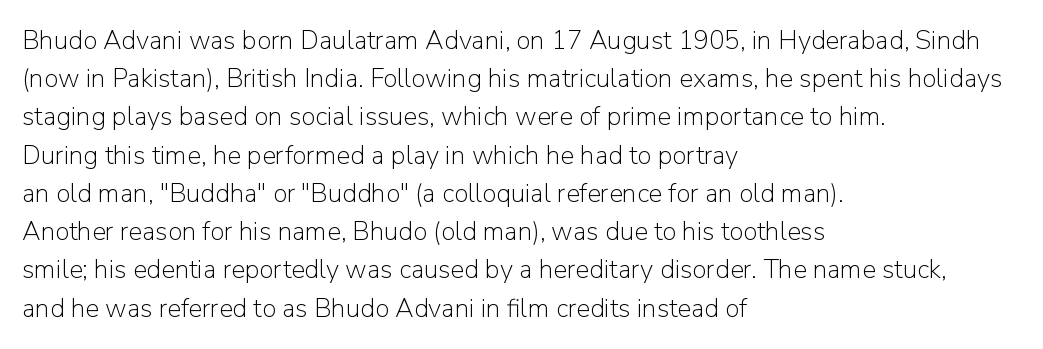
{"italic": "no", "bold": "no", "underline": "no", "align": "left", "line_spacing": "normal", "line_spacing_ratio": 1.47, "letter_spacing": "normal", "letter_spacing_em": 0.0, "glyph_px": 26}
